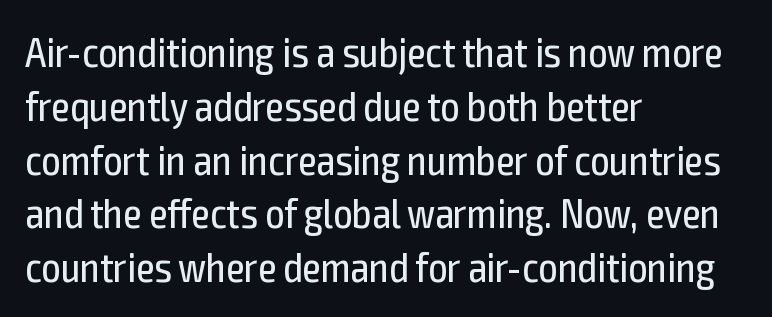
Q: Is the text bold? A: No.
Q: Is the text italic (slanted)? A: No, it is upright.
Q: Is the typeface a serif or a sans-serif typeface? A: Sans-serif.
Q: Is the text underlined? A: No.
Q: How is the paragraph aligned? A: Left-aligned.
Q: Is the spacing between letters normal or unusually wide? A: Normal.
Q: Is the spacing between lines tight, normal or loose? A: Normal.
Q: Width (condensed, normal, or wide)? A: Condensed.
Q: x-height? A: Medium.
Q: Monospaced? A: No.
